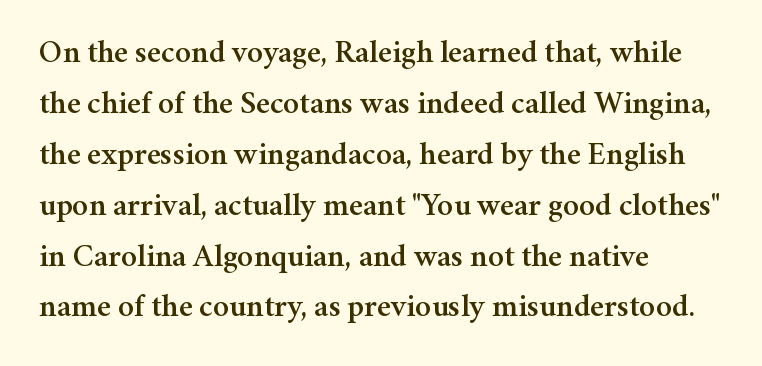
The rows are spaced the way most documents space them. Spacing verdict: proportional, widths tailored to each character. Vertical strokes here are truly vertical. The letters sit at their default tracking, neither squeezed nor spread. These lines are composed in type with serifs. Underlining? Definitely not there.
